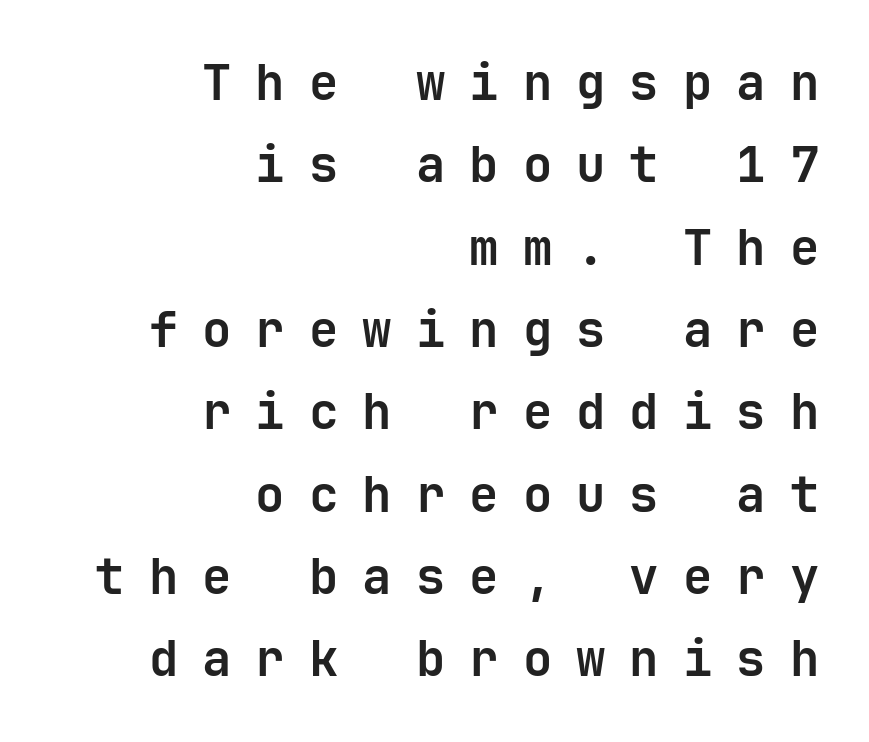
Q: Is the text bold? A: Yes.
Q: Is the text italic (slanted)? A: No, it is upright.
Q: Is the typeface a serif or a sans-serif typeface? A: Sans-serif.
Q: Is the text underlined? A: No.
Q: How is the paragraph aligned? A: Right-aligned.
Q: Is the spacing between letters normal or unusually wide? A: Unusually wide.
Q: Is the spacing between lines tight, normal or loose? A: Normal.
Q: Width (condensed, normal, or wide)? A: Normal.
Q: Stroke contrast? A: Low.
Q: x-height? A: Medium.
Q: Monospaced? A: Yes.
